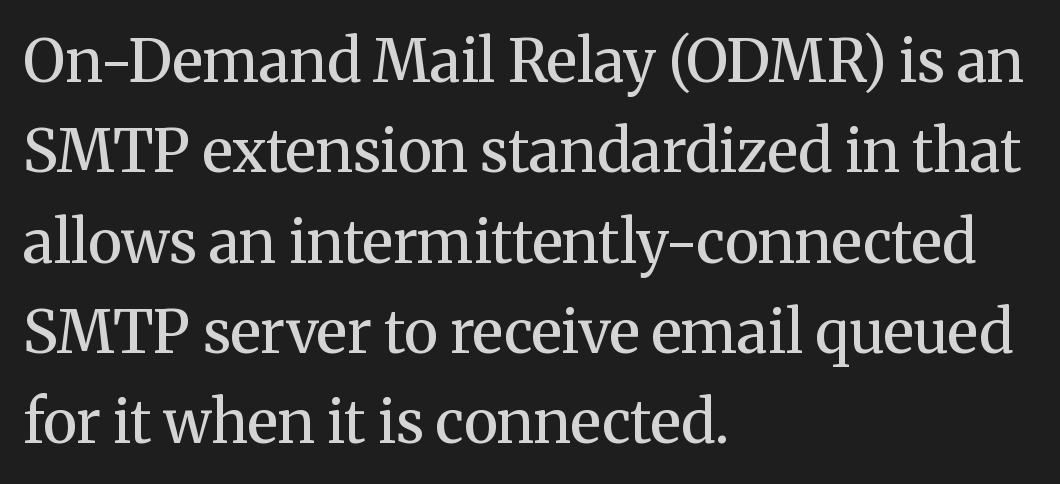
A roman cut, with each character standing at attention. I'd call this a serif setting — the letters wear small feet. Emphasis by weight is partial: semibold. Each letter keeps its own natural width here, so spacing adapts to shape. The strip under each line holds only bare page. Tracking value appears to be zero — textbook default spacing.
